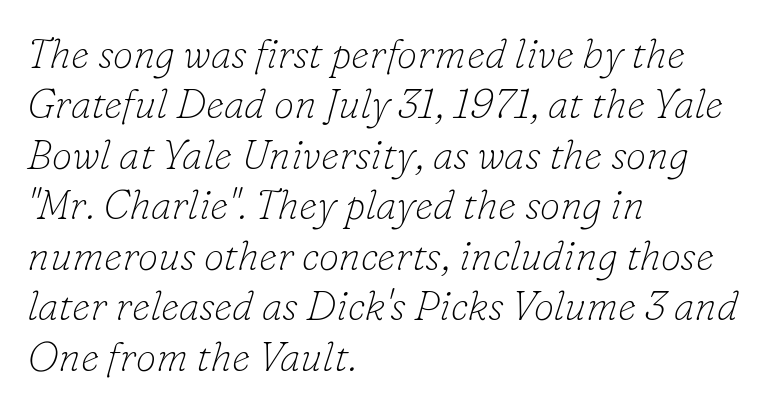
The image shows 41 px thin serif type, italic (leaning right); set left-aligned, line spacing 1.23x, normal letter spacing, not underlined; low stroke contrast and a small x-height.
